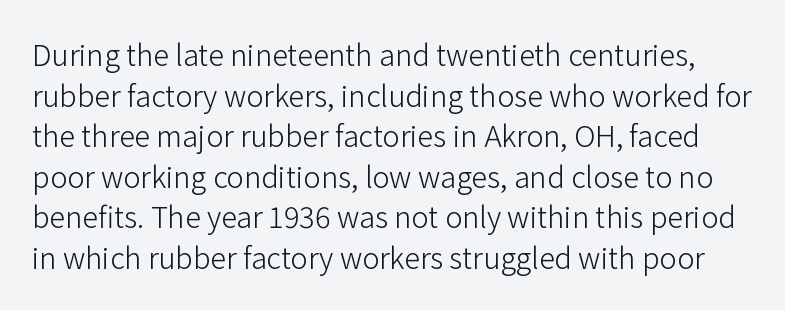
Q: Is the text bold? A: No.
Q: Is the text italic (slanted)? A: No, it is upright.
Q: Is the typeface a serif or a sans-serif typeface? A: Sans-serif.
Q: Is the text underlined? A: No.
Q: Is the spacing between letters normal or unusually wide? A: Normal.
Q: Is the spacing between lines tight, normal or loose? A: Normal.
Q: Width (condensed, normal, or wide)? A: Normal.
Q: Stroke contrast? A: Low.
Q: x-height? A: Medium.
Q: Monospaced? A: No.
